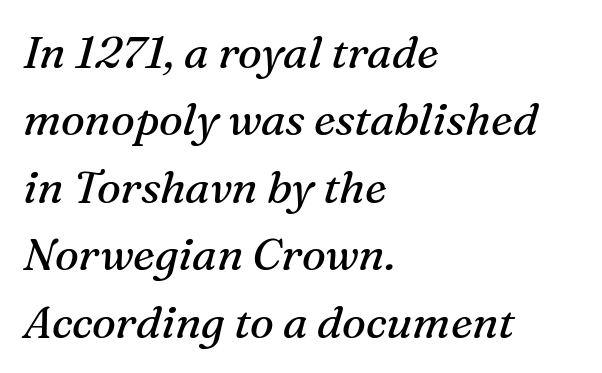
{"serif": "yes", "italic": "yes", "lean": "right", "slant_degrees": 16, "bold": "no", "weight": "regular", "width": "normal", "stroke_contrast": "medium", "x_height": "medium", "monospaced": "no", "underline": "no", "align": "left", "line_spacing": "normal", "line_spacing_ratio": 1.5, "letter_spacing": "normal", "letter_spacing_em": 0.0, "glyph_px": 45}
